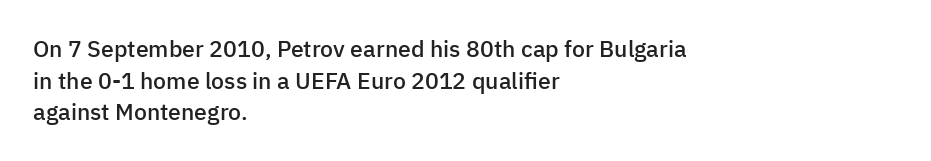
{"italic": "no", "bold": "semi", "underline": "no", "align": "left", "line_spacing": "normal", "line_spacing_ratio": 1.37, "letter_spacing": "normal", "letter_spacing_em": 0.0, "glyph_px": 23}
